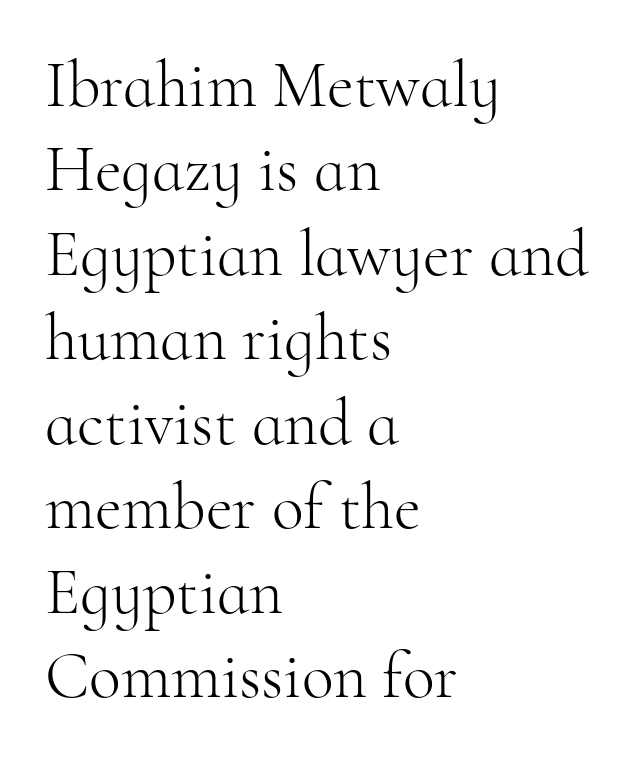
Q: Is the text bold? A: No.
Q: Is the text italic (slanted)? A: No, it is upright.
Q: Is the typeface a serif or a sans-serif typeface? A: Serif.
Q: Is the text underlined? A: No.
Q: How is the paragraph aligned? A: Left-aligned.
Q: Is the spacing between letters normal or unusually wide? A: Normal.
Q: Is the spacing between lines tight, normal or loose? A: Normal.
Q: Width (condensed, normal, or wide)? A: Normal.
Q: Stroke contrast? A: High.
Q: x-height? A: Small.
Q: Monospaced? A: No.
